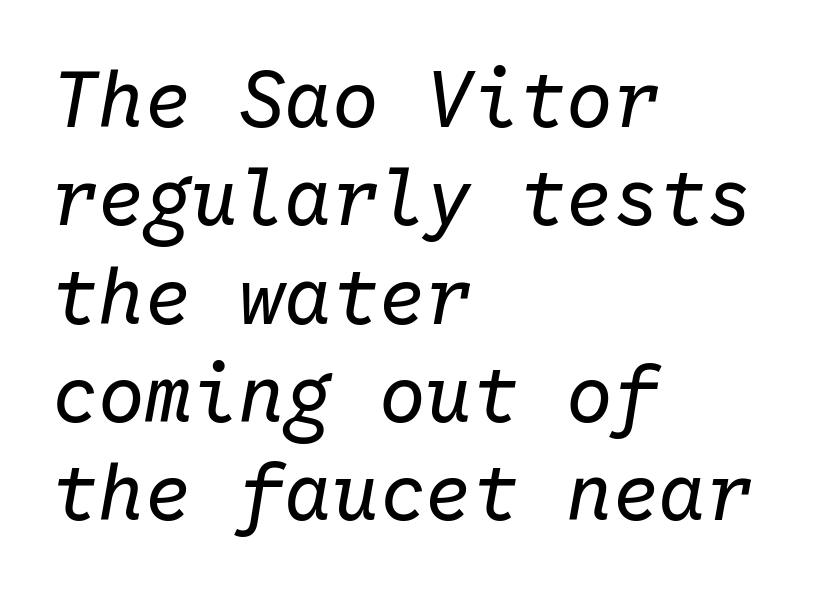
The image shows 78 px regular-weight type, italic (leaning right), monospaced; set left-aligned, normal line spacing (1.26x), normal letter spacing, not underlined; low stroke contrast and a medium x-height.
